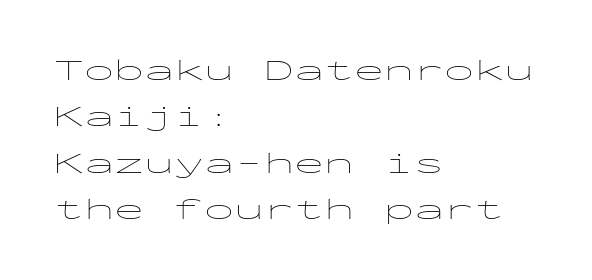
Q: Is the text bold? A: No.
Q: Is the text italic (slanted)? A: No, it is upright.
Q: Is the typeface a serif or a sans-serif typeface? A: Sans-serif.
Q: Is the text underlined? A: No.
Q: How is the paragraph aligned? A: Left-aligned.
Q: Is the spacing between letters normal or unusually wide? A: Normal.
Q: Is the spacing between lines tight, normal or loose? A: Normal.
Q: Width (condensed, normal, or wide)? A: Wide.
Q: Stroke contrast? A: Low.
Q: x-height? A: Medium.
Q: Monospaced? A: Yes.
